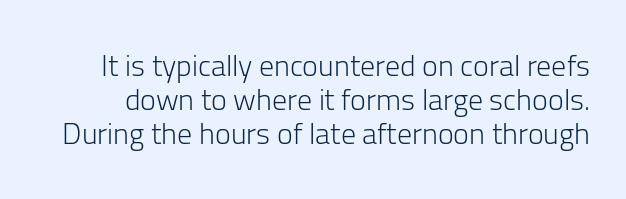
Serifs: no, the terminals of the letterforms are clean. Characters follow at the spacing the type designer built in. Descender tails drop into unmarked territory. Interline gaps are noticeably narrow in this sample.
